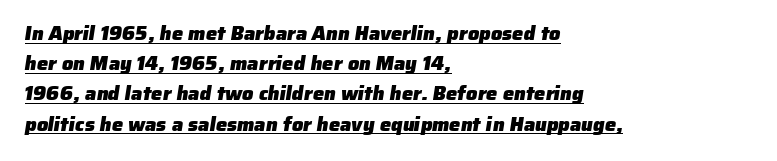
{"bold": "yes", "underline": "yes", "align": "left", "line_spacing": "normal", "line_spacing_ratio": 1.51, "letter_spacing": "normal", "letter_spacing_em": 0.0, "glyph_px": 20}
